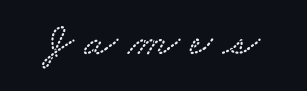
The image shows 48 px wide type; set unusually wide letter spacing (+0.22 em), not underlined; low stroke contrast and a small x-height.
